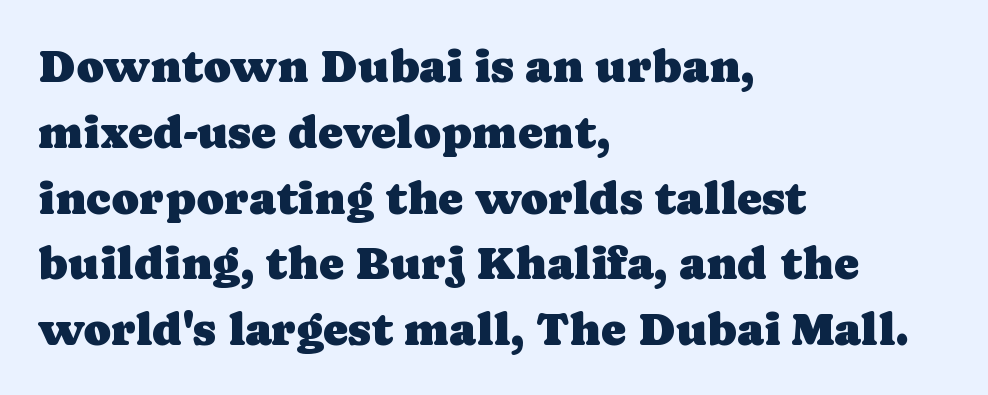
{"serif": "yes", "italic": "no", "width": "normal", "stroke_contrast": "low", "x_height": "medium", "monospaced": "no", "underline": "no", "align": "left", "line_spacing": "normal", "line_spacing_ratio": 1.4, "letter_spacing": "normal", "letter_spacing_em": 0.0, "glyph_px": 47}
